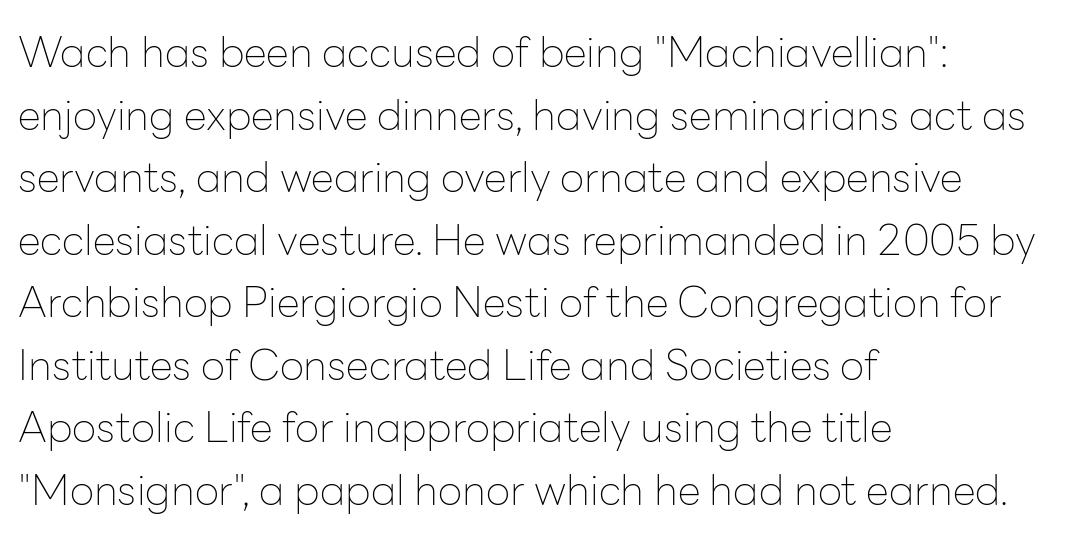
{"serif": "no", "italic": "no", "bold": "no", "weight": "thin", "width": "normal", "stroke_contrast": "low", "x_height": "medium", "monospaced": "no", "underline": "no", "align": "left", "line_spacing": "normal", "line_spacing_ratio": 1.49, "letter_spacing": "normal", "letter_spacing_em": 0.0, "glyph_px": 42}
